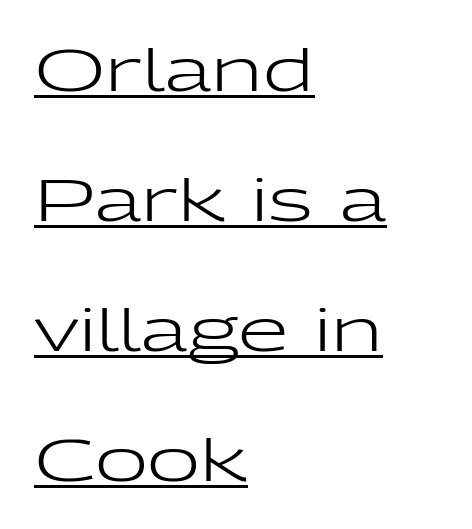
Is the type heavy? It reads as light-to-regular instead. The glyphs in this specimen are sans serif. Letter spacing: default. Tall strokes in this sample are plumb rather than angled.
